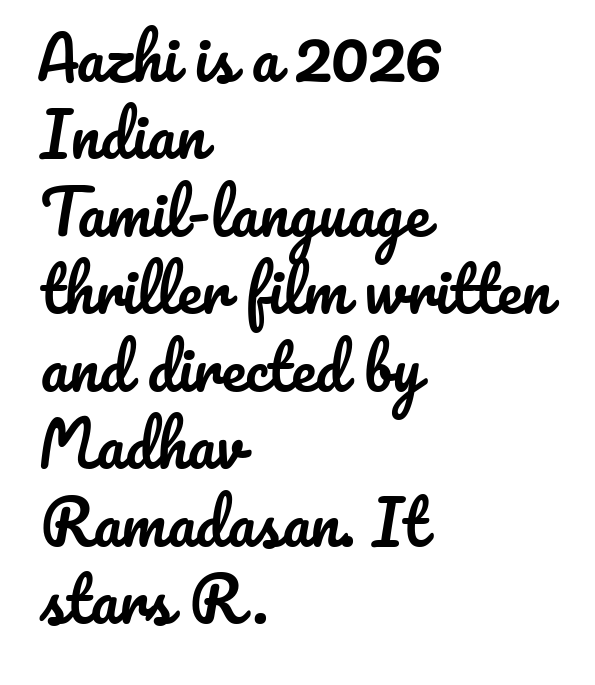
Q: Is the text italic (slanted)? A: Yes.
Q: Is the text underlined? A: No.
Q: How is the paragraph aligned? A: Left-aligned.
Q: Is the spacing between letters normal or unusually wide? A: Normal.
Q: Is the spacing between lines tight, normal or loose? A: Normal.
Q: Width (condensed, normal, or wide)? A: Normal.
Q: Stroke contrast? A: Low.
Q: x-height? A: Small.
Q: Monospaced? A: No.
